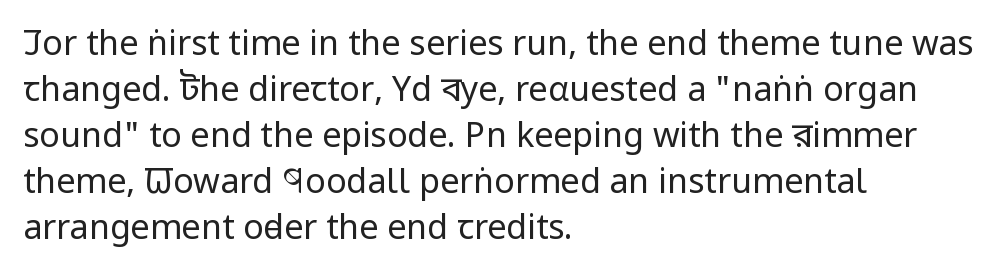
The image shows 34 px regular-weight, condensed sans-serif type, upright; set left-aligned, normal line spacing (1.35x), normal letter spacing, not underlined; low stroke contrast and a large x-height.
